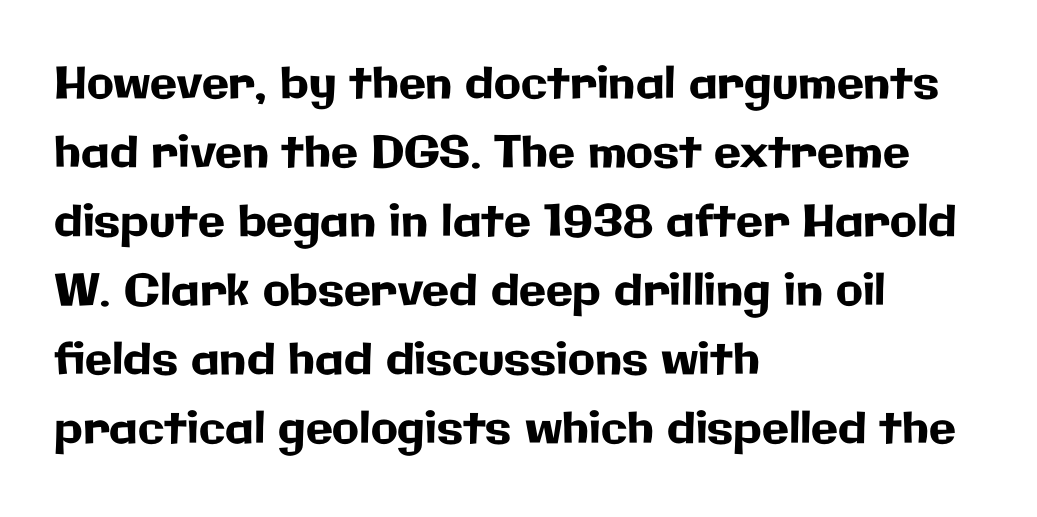
The image shows 44 px sans-serif type, upright; set left-aligned, normal line spacing (1.57x), normal letter spacing, not underlined; low stroke contrast and a medium x-height.
